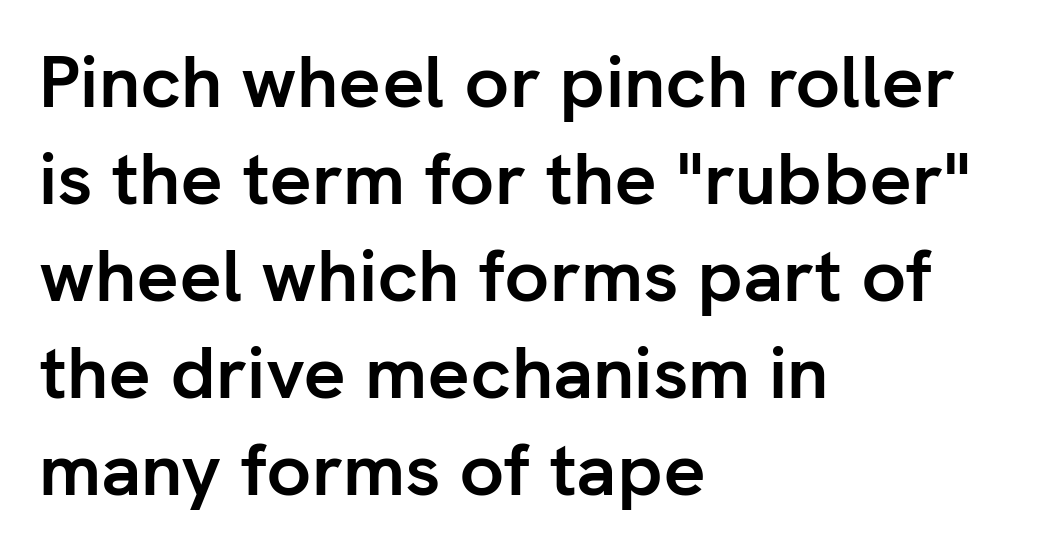
The image shows 74 px semibold sans-serif type, upright; set left-aligned, normal line spacing (1.31x), normal letter spacing, not underlined; low stroke contrast and a medium x-height.
